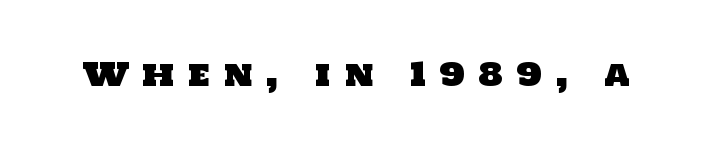
{"serif": "no", "width": "normal", "stroke_contrast": "low", "x_height": "large", "monospaced": "no", "underline": "no", "letter_spacing": "wide", "letter_spacing_em": 0.41, "glyph_px": 32}
